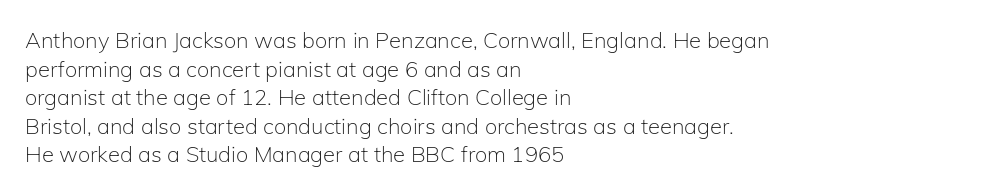
The image shows 22 px text type, upright; set left-aligned, normal line spacing (1.3x), normal letter spacing, not underlined.
